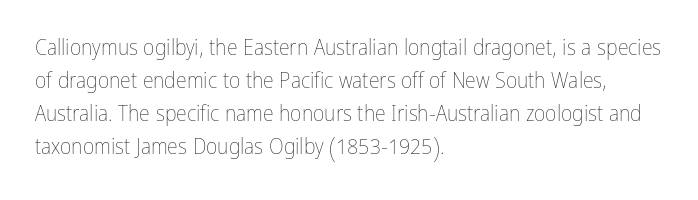
{"italic": "no", "bold": "no", "underline": "no", "align": "left", "line_spacing": "normal", "line_spacing_ratio": 1.5, "letter_spacing": "normal", "letter_spacing_em": 0.0, "glyph_px": 22}
